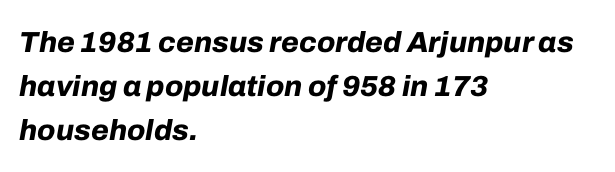
Default kerning and tracking; the words read as compact shapes. Line beginnings align vertically; line endings do not. The font's italic variant was chosen for this text. Descenders are the only things crossing below the line. Evenly set lines give the paragraph a standard silhouette.
